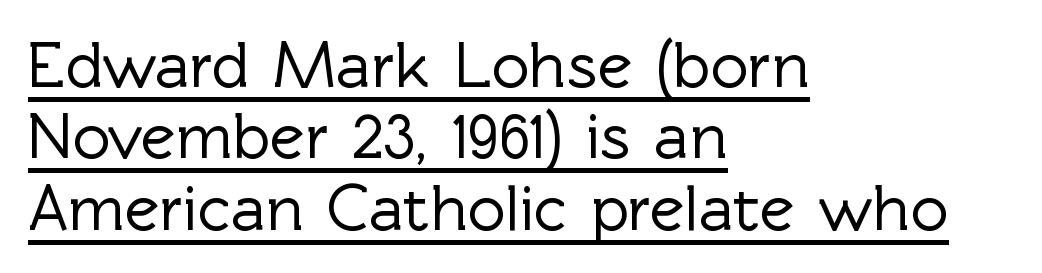
The ragged edge is on the right, which tells us the setting is flush left. Honestly, the underline is the first thing you notice here. Ascenders rise straight up at ninety degrees. The rendering uses natural spacing where letterforms have individual widths.
